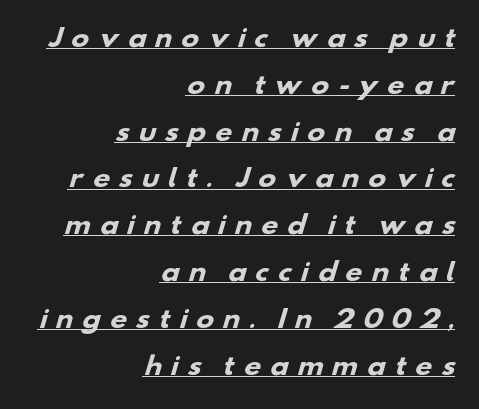
Q: Is the text bold? A: Yes.
Q: Is the text underlined? A: Yes.
Q: How is the paragraph aligned? A: Right-aligned.
Q: Is the spacing between letters normal or unusually wide? A: Unusually wide.
Q: Is the spacing between lines tight, normal or loose? A: Loose.
